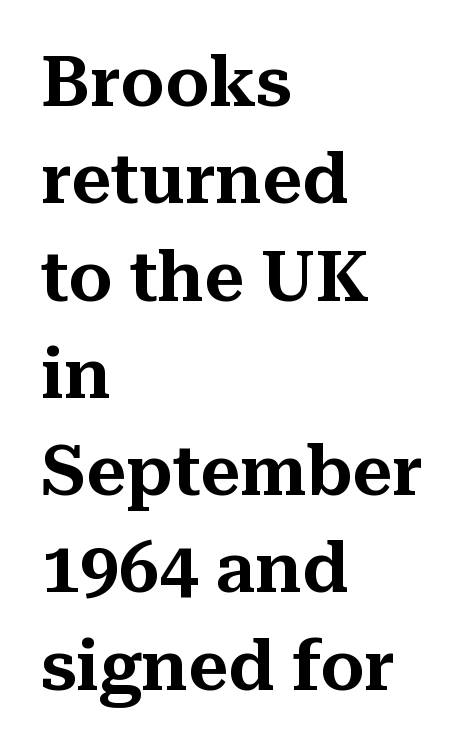
Looks like regular typesetting: each glyph gets only the width it needs. Successive baselines arrive at the customary interval. Notice how the passage keeps a crisp vertical edge on the left only. Descender tails drop into unmarked territory.
